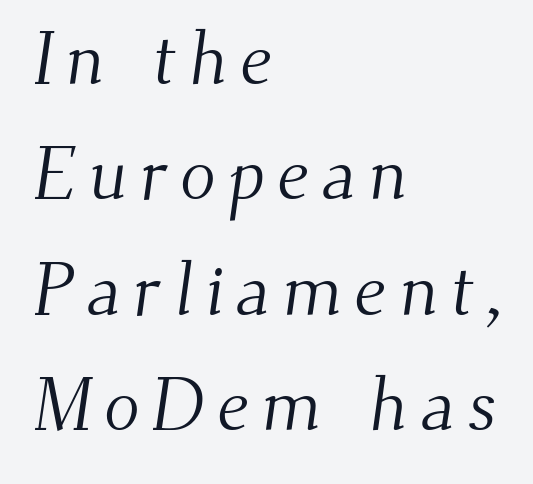
The image shows 74 px light serif type; set left-aligned, normal line spacing (1.56x), not underlined; medium stroke contrast and a small x-height.
